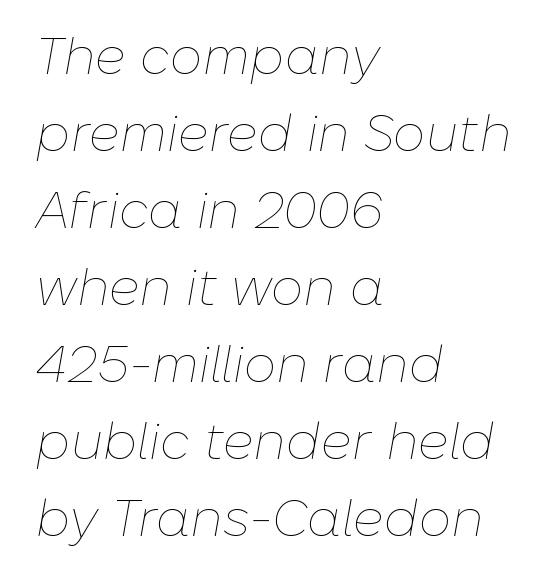
The image shows 52 px thin type, italic (leaning right); set left-aligned, normal line spacing (1.48x), normal letter spacing, not underlined; low stroke contrast and a medium x-height.
